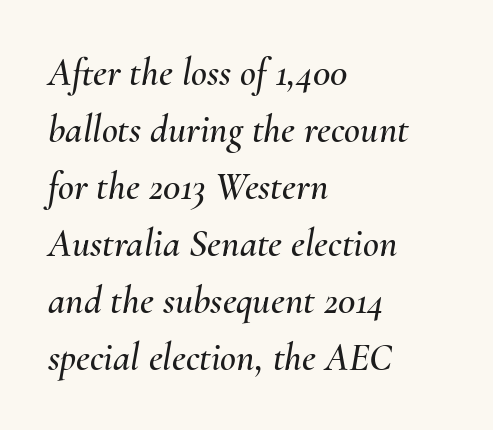
Spacing verdict: proportional, widths tailored to each character. Unmarked baselines from the first word to the last. The vertical gap from one line to the next is medium. Slant detected: the letters are inclined.
